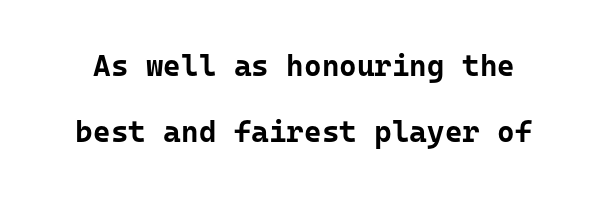
The image shows 30 px bold sans-serif type, upright, monospaced; set loose line spacing (2.21x), normal letter spacing, not underlined; low stroke contrast and a medium x-height.
